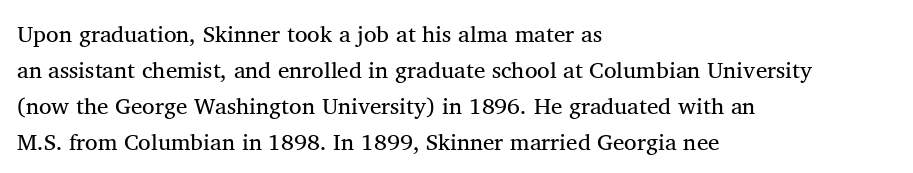
The image shows 23 px text type, upright; set left-aligned, normal line spacing (1.56x), normal letter spacing, not underlined.
